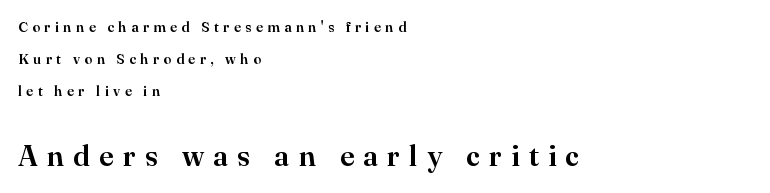
The image shows 29 px serif type, upright; set left-aligned, loose line spacing (2.29x), unusually wide letter spacing (+0.32 em), not underlined; the second (bottom) block is 2.07x larger; high stroke contrast and a small x-height.
